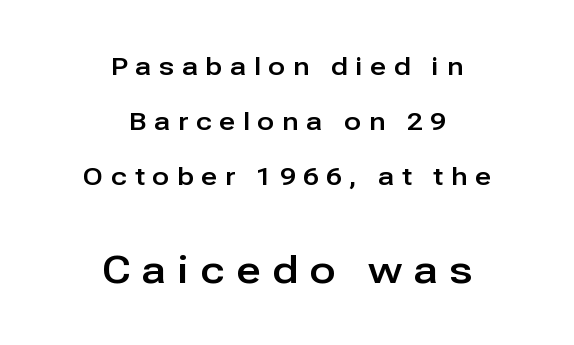
Q: Is the text italic (slanted)? A: No, it is upright.
Q: Is the typeface a serif or a sans-serif typeface? A: Sans-serif.
Q: Is the text underlined? A: No.
Q: How is the paragraph aligned? A: Centered.
Q: Is the spacing between letters normal or unusually wide? A: Unusually wide.
Q: Is the spacing between lines tight, normal or loose? A: Loose.
Q: Which block of text is set in a larger size, the first (top) or the second (bottom)? A: The second (bottom) one.
Q: Width (condensed, normal, or wide)? A: Normal.
Q: Stroke contrast? A: Low.
Q: x-height? A: Medium.
Q: Monospaced? A: No.
